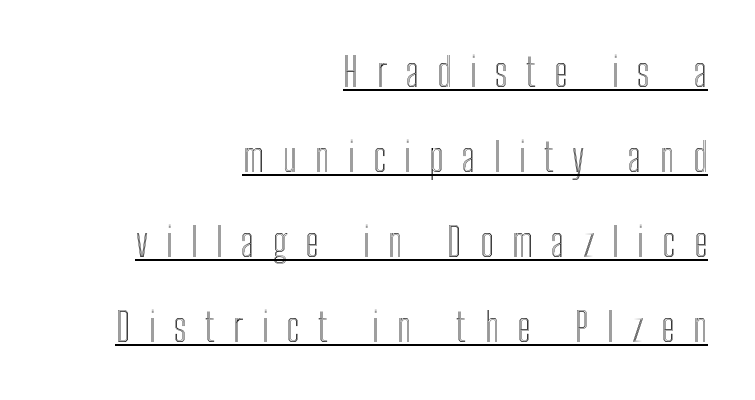
The image shows 39 px condensed type, upright; set right-aligned, loose line spacing (2.18x), unusually wide letter spacing (+0.47 em), underlined; a medium x-height.
